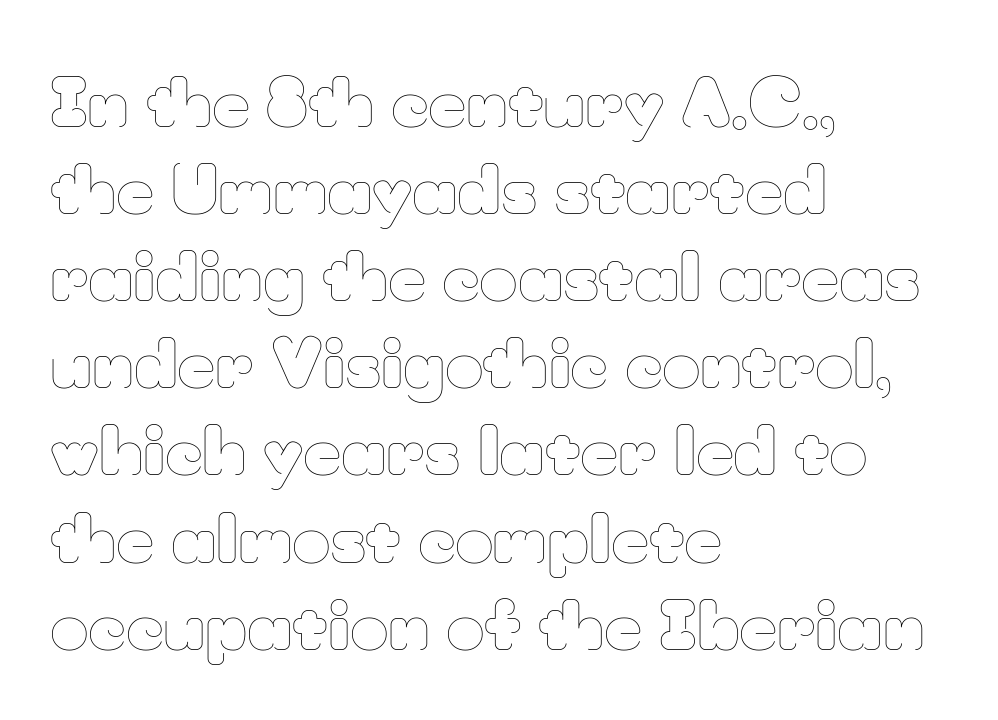
These lines were composed using upright roman letters. What's the leading like? Ordinary, nothing unusual. Nothing unusual about the tracking: characters are spaced as the font intends. The typesetter chose a ragged-right arrangement here.
